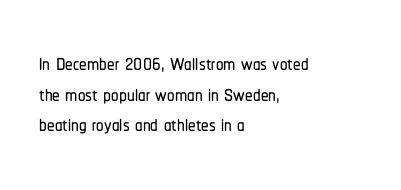
The image shows 30 px condensed sans-serif type, upright; set left-aligned, tight line spacing (1.02x), normal letter spacing, not underlined; low stroke contrast and a medium x-height.
